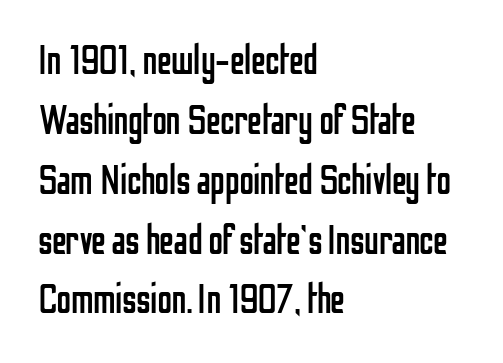
{"serif": "no", "italic": "no", "bold": "no", "weight": "regular", "width": "condensed", "stroke_contrast": "low", "x_height": "medium", "monospaced": "no", "underline": "no", "align": "left", "line_spacing": "normal", "line_spacing_ratio": 1.46, "letter_spacing": "normal", "letter_spacing_em": 0.0, "glyph_px": 41}
